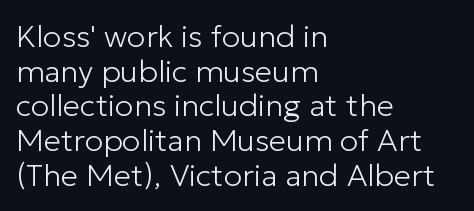
What kind of face is this? One without serifs — a sans. The rendering uses natural spacing where letterforms have individual widths. Compared with typical body copy, the letter spacing here is the same. Line starts are locked; line ends wander. No heavy texture on the line: the type isn't bold. The block of text is dense from top to bottom, with scant space between rows.
